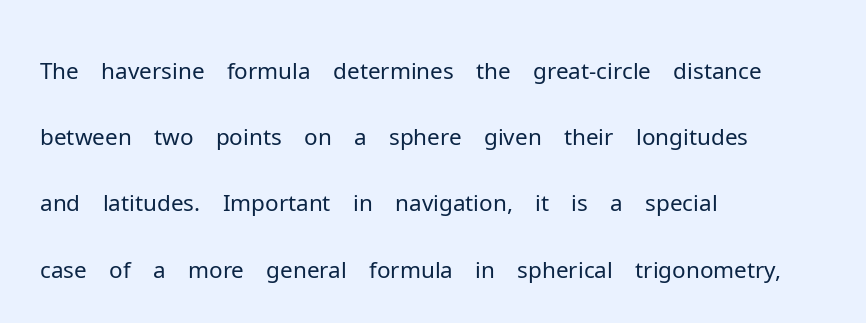
The image shows 46 px light sans-serif type, upright; set left-aligned, normal line spacing (1.44x), normal letter spacing, not underlined; low stroke contrast and a medium x-height.
